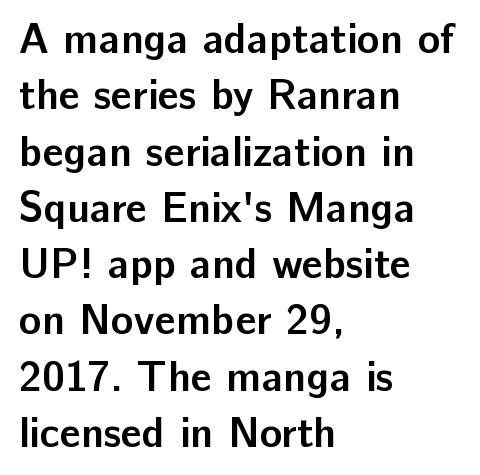
{"serif": "no", "italic": "no", "bold": "yes", "weight": "semibold", "width": "normal", "stroke_contrast": "low", "x_height": "medium", "monospaced": "no", "underline": "no", "align": "left", "line_spacing": "normal", "line_spacing_ratio": 1.34, "letter_spacing": "normal", "letter_spacing_em": 0.0, "glyph_px": 42}
